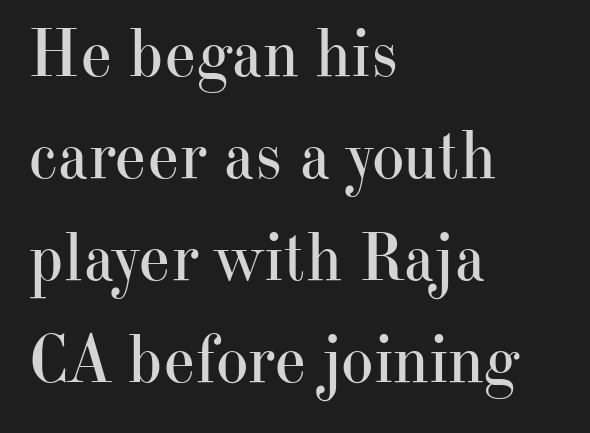
Q: Is the text bold? A: No.
Q: Is the text italic (slanted)? A: No, it is upright.
Q: Is the typeface a serif or a sans-serif typeface? A: Serif.
Q: Is the text underlined? A: No.
Q: How is the paragraph aligned? A: Left-aligned.
Q: Is the spacing between letters normal or unusually wide? A: Normal.
Q: Is the spacing between lines tight, normal or loose? A: Normal.
Q: Width (condensed, normal, or wide)? A: Normal.
Q: Stroke contrast? A: High.
Q: x-height? A: Small.
Q: Monospaced? A: No.
